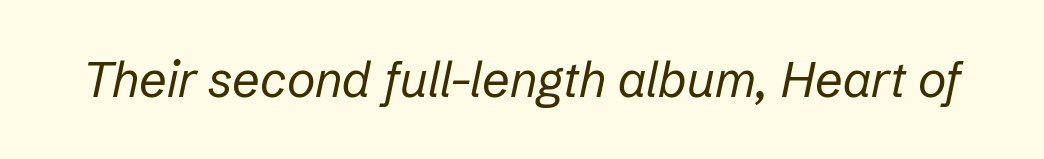
The image shows 49 px regular-weight type, italic (leaning right); set normal letter spacing, not underlined; low stroke contrast and a medium x-height.
